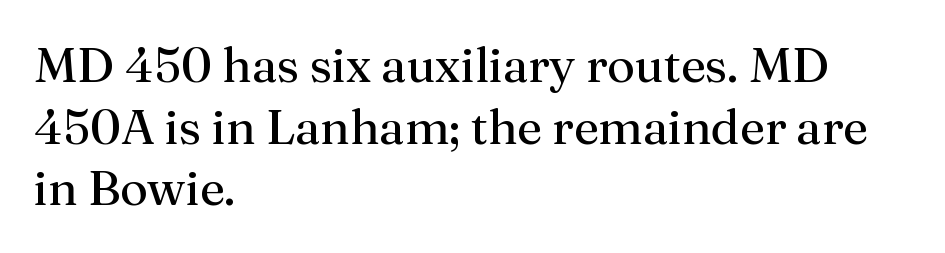
The image shows 49 px regular-weight serif type, upright; set left-aligned, normal line spacing (1.26x), normal letter spacing, not underlined; medium stroke contrast and a medium x-height.
